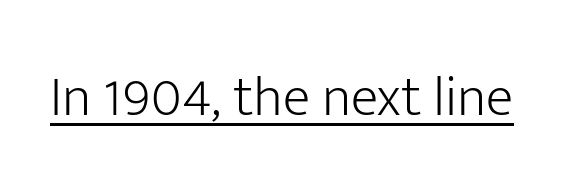
The image shows 57 px light sans-serif type, upright; set normal letter spacing, underlined; low stroke contrast and a medium x-height.
